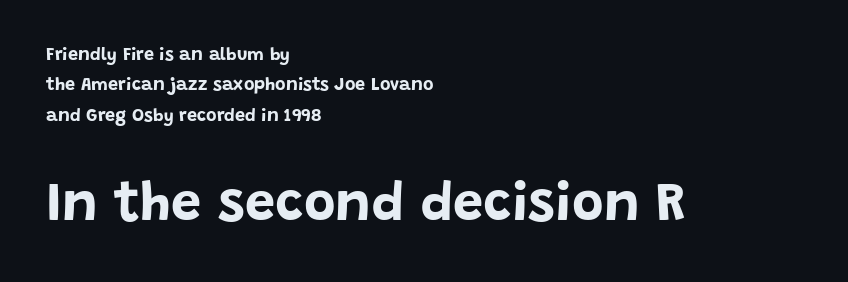
{"serif": "no", "italic": "no", "bold": "yes", "weight": "bold", "width": "normal", "stroke_contrast": "low", "x_height": "large", "monospaced": "no", "underline": "no", "align": "left", "line_spacing": "normal", "line_spacing_ratio": 1.69, "letter_spacing": "normal", "letter_spacing_em": 0.0, "larger_block": "second", "size_ratio": 3.0, "glyph_px": 54}
